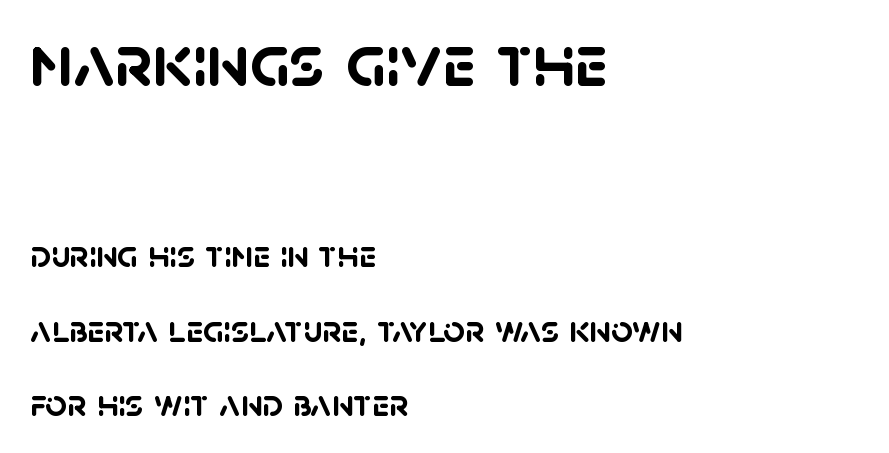
Grotesque or geometric, the face here clearly has no serifs. The rendering anchors every line to the left-hand side. The horizontal fit of the characters is conventional and even. Strokes here are thick enough to call this a true bold. Here the first block reads like a headline and the second like body copy. Is there much room between lines? Yes — plenty of vertical air separates them.
